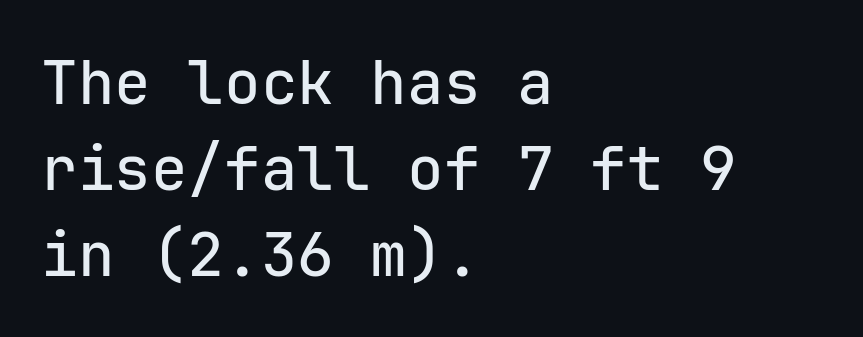
{"serif": "no", "italic": "no", "width": "normal", "stroke_contrast": "low", "x_height": "medium", "monospaced": "yes", "underline": "no", "align": "left", "line_spacing": "normal", "line_spacing_ratio": 1.41, "letter_spacing": "normal", "letter_spacing_em": 0.0, "glyph_px": 61}
